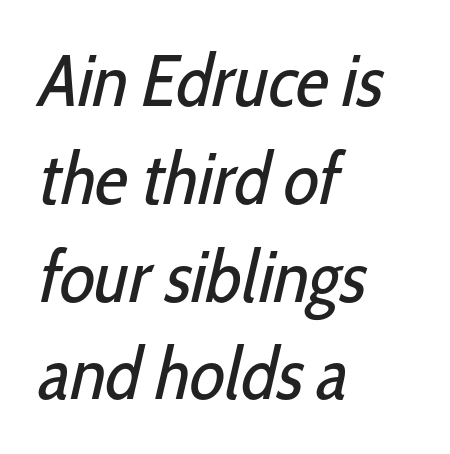
The image shows 73 px regular-weight, condensed sans-serif type; set left-aligned, normal line spacing (1.34x), normal letter spacing, not underlined; low stroke contrast and a medium x-height.
